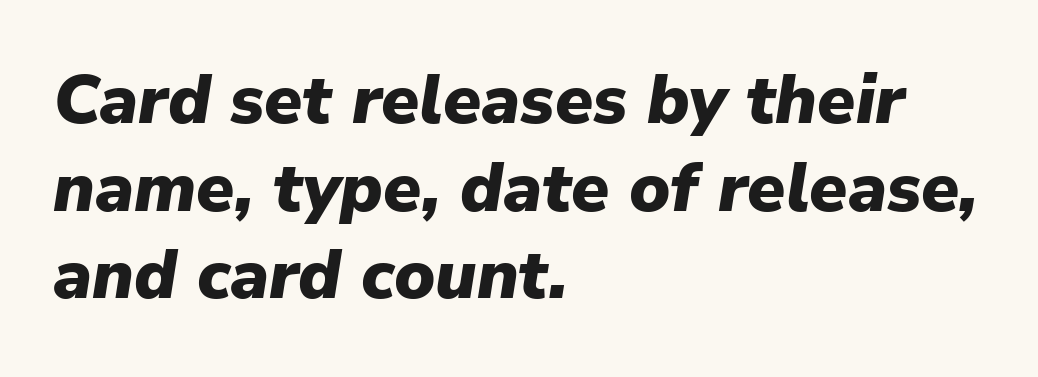
Heft: maximum for text — a bold. A typesetter would mark this as italic. Leftover space on each line is placed entirely after the last word. Evenly set lines give the paragraph a standard silhouette. Quick note: underline off. Spacing verdict: proportional, widths tailored to each character.
